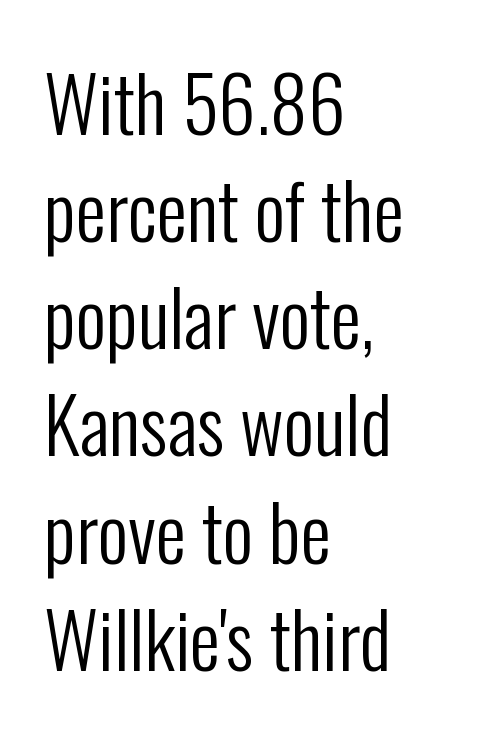
Q: Is the text bold? A: No.
Q: Is the text italic (slanted)? A: No, it is upright.
Q: Is the typeface a serif or a sans-serif typeface? A: Sans-serif.
Q: Is the text underlined? A: No.
Q: How is the paragraph aligned? A: Left-aligned.
Q: Is the spacing between letters normal or unusually wide? A: Normal.
Q: Is the spacing between lines tight, normal or loose? A: Normal.
Q: Width (condensed, normal, or wide)? A: Condensed.
Q: Stroke contrast? A: Low.
Q: x-height? A: Medium.
Q: Monospaced? A: No.
